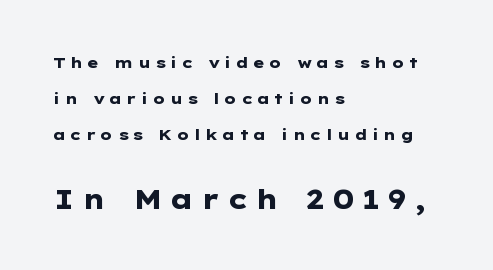
{"italic": "no", "bold": "yes", "underline": "no", "align": "left", "line_spacing": "loose", "line_spacing_ratio": 2.39, "letter_spacing": "wide", "letter_spacing_em": 0.26, "larger_block": "second", "size_ratio": 1.8, "glyph_px": 27}
